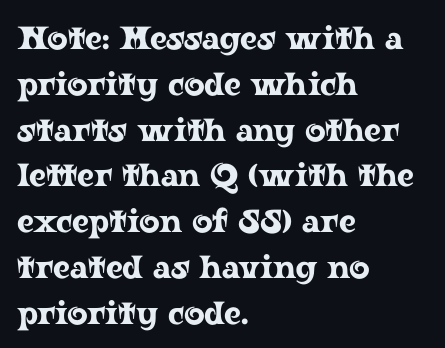
The image shows 32 px wide serif type, upright; set left-aligned, normal line spacing (1.43x), normal letter spacing, not underlined; low stroke contrast and a medium x-height.
